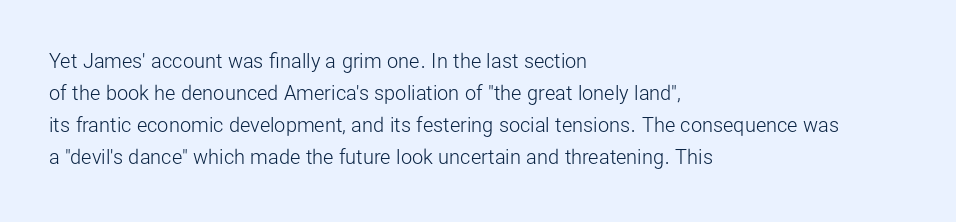
Caption: standard tracking, unaltered. The line-height multiplier appears to be the usual default. Type without underlining. This sample uses an upright cut, with every glyph sitting square on the baseline. This rendering uses left alignment, leaving the right contour irregular. The characters are drawn with everyday or finer stroke widths.
